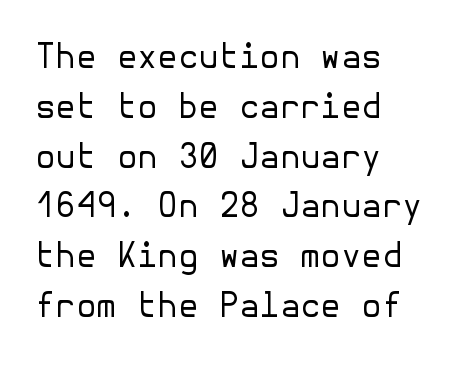
{"serif": "no", "italic": "no", "bold": "no", "weight": "regular", "width": "normal", "stroke_contrast": "low", "x_height": "medium", "underline": "no", "align": "left", "line_spacing": "normal", "line_spacing_ratio": 1.51, "letter_spacing": "normal", "letter_spacing_em": 0.0, "glyph_px": 33}
